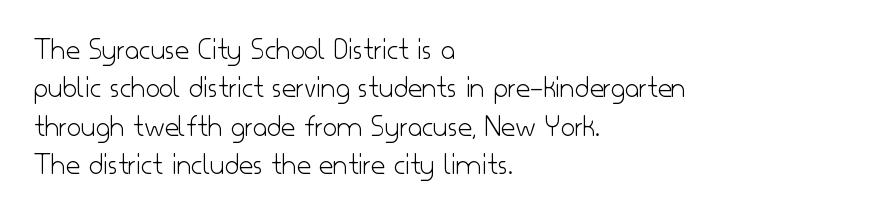
The image shows 31 px light sans-serif type, upright; set left-aligned, line spacing 1.24x, normal letter spacing, not underlined; low stroke contrast and a small x-height.
